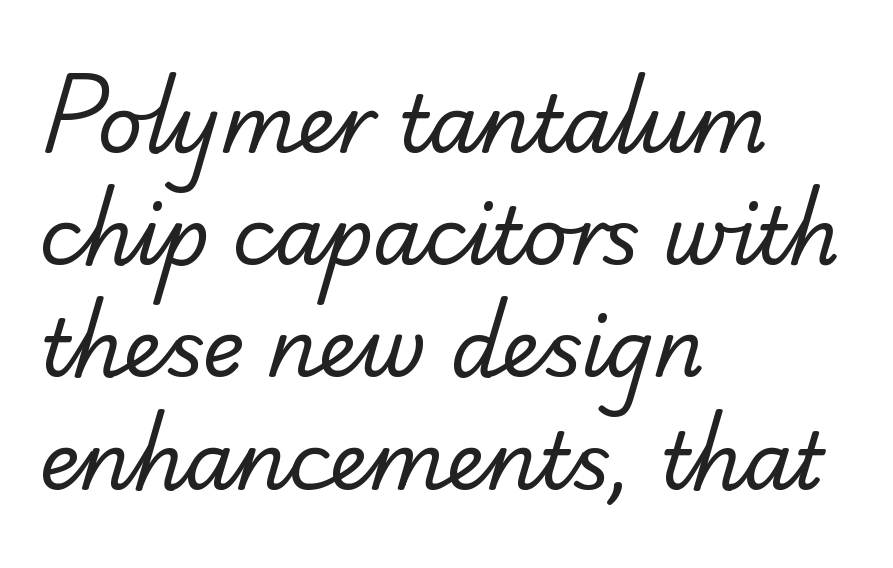
Q: Is the text bold? A: No.
Q: Is the typeface a serif or a sans-serif typeface? A: Sans-serif.
Q: Is the text underlined? A: No.
Q: How is the paragraph aligned? A: Left-aligned.
Q: Is the spacing between letters normal or unusually wide? A: Normal.
Q: Is the spacing between lines tight, normal or loose? A: Normal.
Q: Width (condensed, normal, or wide)? A: Normal.
Q: Stroke contrast? A: Low.
Q: x-height? A: Small.
Q: Monospaced? A: No.
